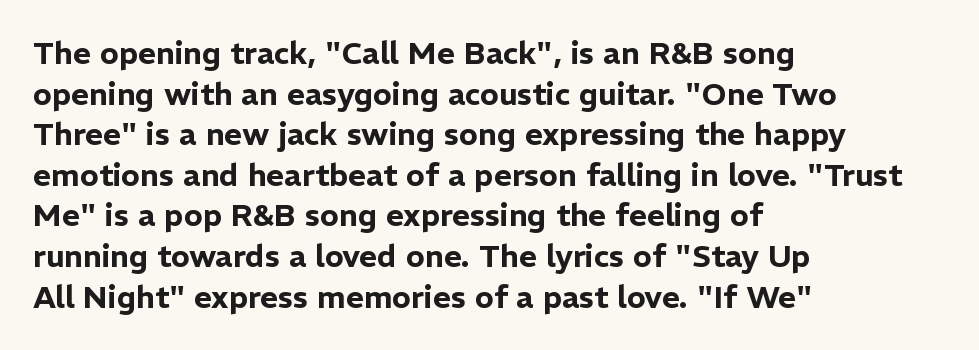
The image shows 31 px sans-serif type, upright; set left-aligned, normal line spacing (1.31x), normal letter spacing, not underlined; low stroke contrast and a medium x-height.
